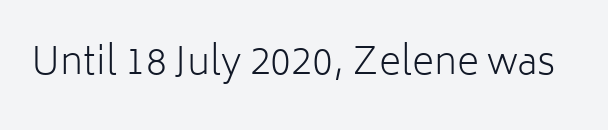
{"serif": "no", "italic": "no", "bold": "no", "weight": "light", "width": "normal", "stroke_contrast": "low", "x_height": "medium", "monospaced": "no", "underline": "no", "letter_spacing": "normal", "letter_spacing_em": 0.0, "glyph_px": 38}
